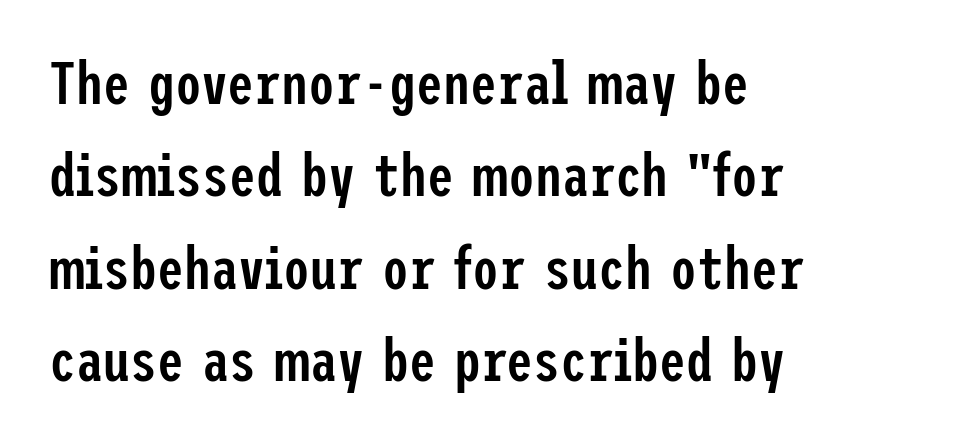
The image shows 60 px semibold, condensed sans-serif type, upright; set left-aligned, normal line spacing (1.54x), normal letter spacing, not underlined; low stroke contrast and a medium x-height.
